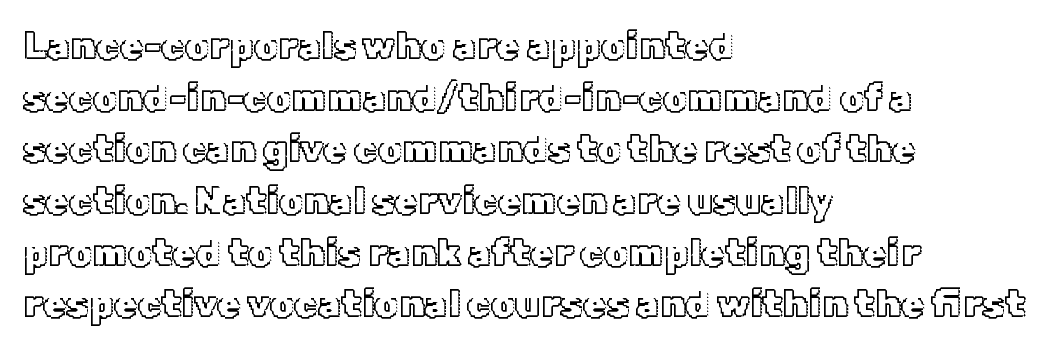
Q: Is the text italic (slanted)? A: No, it is upright.
Q: Is the text underlined? A: No.
Q: How is the paragraph aligned? A: Left-aligned.
Q: Is the spacing between letters normal or unusually wide? A: Normal.
Q: Is the spacing between lines tight, normal or loose? A: Normal.
Q: Width (condensed, normal, or wide)? A: Normal.
Q: x-height? A: Medium.
Q: Monospaced? A: No.
